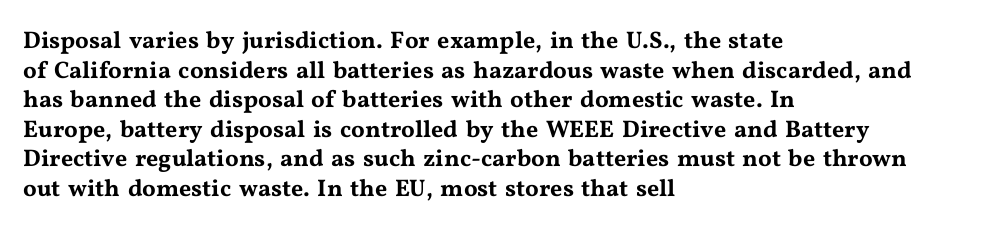
The rag falls on the right side of this text block. This sample uses an upright cut, with every glyph sitting square on the baseline. This sample uses plain, unmodified letter spacing. The strip under each line holds only bare page.
